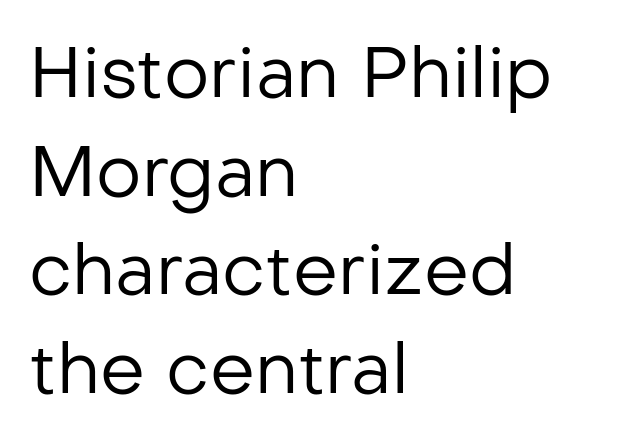
Q: Is the text bold? A: No.
Q: Is the text italic (slanted)? A: No, it is upright.
Q: Is the typeface a serif or a sans-serif typeface? A: Sans-serif.
Q: Is the text underlined? A: No.
Q: How is the paragraph aligned? A: Left-aligned.
Q: Is the spacing between letters normal or unusually wide? A: Normal.
Q: Is the spacing between lines tight, normal or loose? A: Normal.
Q: Width (condensed, normal, or wide)? A: Normal.
Q: Stroke contrast? A: Low.
Q: x-height? A: Medium.
Q: Monospaced? A: No.
